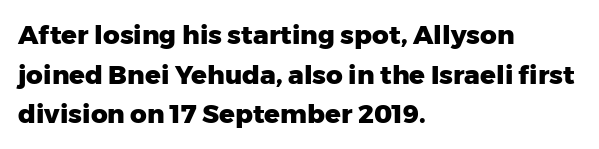
The image shows 26 px bold type, upright; set left-aligned, normal line spacing (1.52x), normal letter spacing, not underlined.
